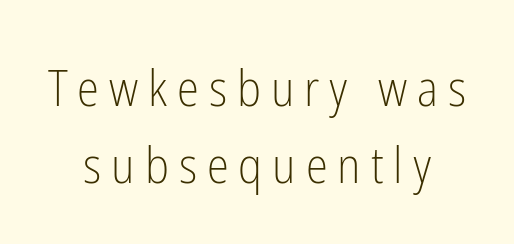
{"serif": "no", "italic": "no", "bold": "no", "weight": "light", "width": "condensed", "stroke_contrast": "low", "x_height": "medium", "monospaced": "no", "underline": "no", "align": "center", "line_spacing": "normal", "line_spacing_ratio": 1.54, "letter_spacing": "wide", "letter_spacing_em": 0.2, "glyph_px": 50}
